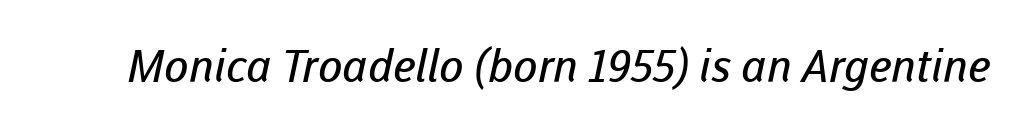
{"serif": "no", "bold": "no", "weight": "regular", "width": "normal", "stroke_contrast": "low", "x_height": "medium", "monospaced": "no", "underline": "no", "letter_spacing": "normal", "letter_spacing_em": 0.0, "glyph_px": 45}
